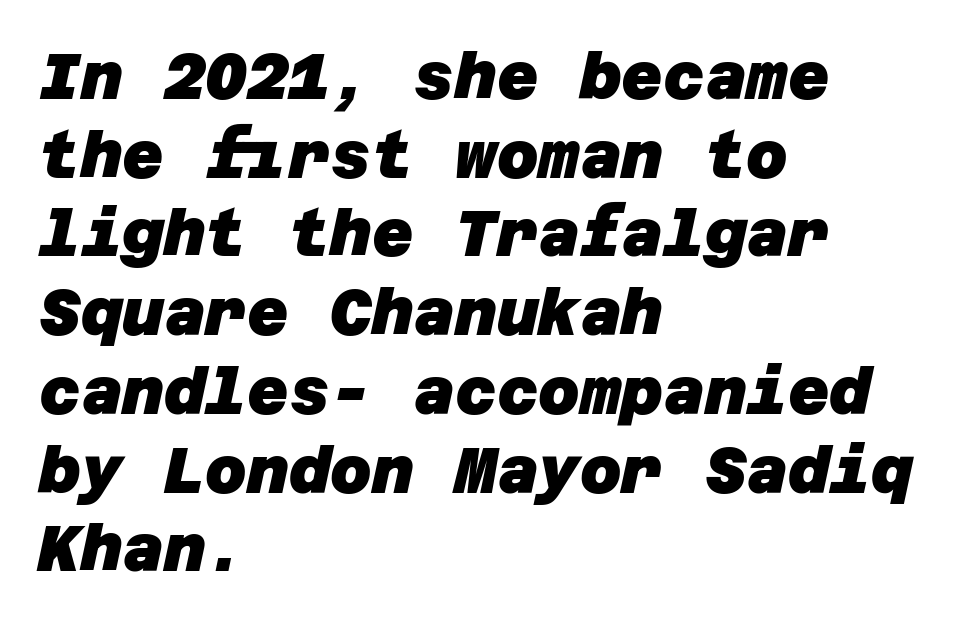
{"serif": "no", "bold": "yes", "weight": "heavy", "width": "normal", "stroke_contrast": "low", "x_height": "large", "underline": "no", "align": "left", "line_spacing_ratio": 1.23, "letter_spacing": "normal", "letter_spacing_em": 0.0, "glyph_px": 64}
